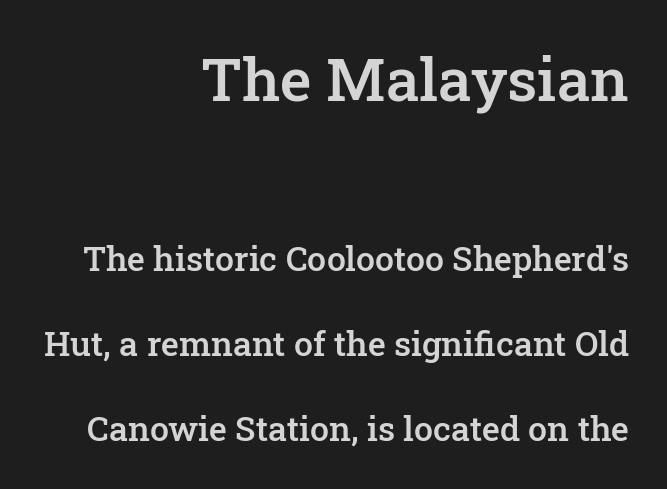
{"serif": "yes", "italic": "no", "bold": "semi", "weight": "semibold", "width": "normal", "stroke_contrast": "low", "x_height": "medium", "monospaced": "no", "underline": "no", "align": "right", "line_spacing": "loose", "line_spacing_ratio": 2.49, "letter_spacing": "normal", "letter_spacing_em": 0.0, "larger_block": "first", "size_ratio": 1.76, "glyph_px": 60}
